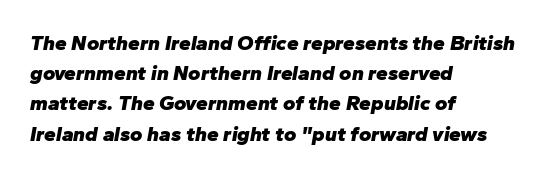
{"italic": "yes", "lean": "right", "slant_degrees": 10, "bold": "yes", "underline": "no", "align": "left", "line_spacing": "normal", "line_spacing_ratio": 1.44, "letter_spacing": "normal", "letter_spacing_em": 0.0, "glyph_px": 21}
